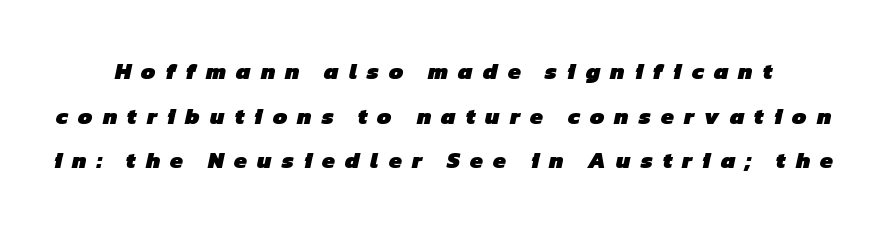
Q: Is the text bold? A: Yes.
Q: Is the text underlined? A: No.
Q: Is the spacing between letters normal or unusually wide? A: Unusually wide.
Q: Is the spacing between lines tight, normal or loose? A: Loose.
